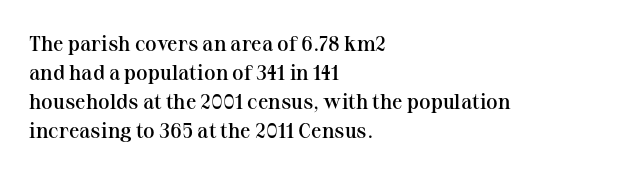
The image shows 21 px text type, upright; set left-aligned, normal line spacing (1.38x), normal letter spacing, not underlined.
